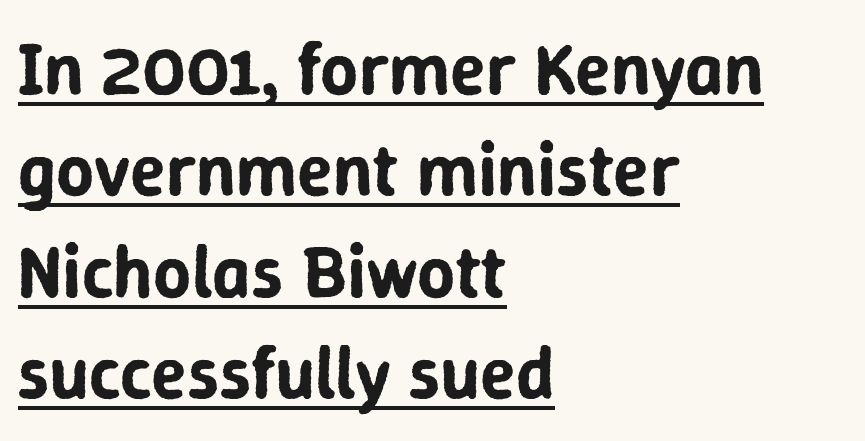
Q: Is the text italic (slanted)? A: No, it is upright.
Q: Is the typeface a serif or a sans-serif typeface? A: Sans-serif.
Q: Is the text underlined? A: Yes.
Q: How is the paragraph aligned? A: Left-aligned.
Q: Is the spacing between letters normal or unusually wide? A: Normal.
Q: Is the spacing between lines tight, normal or loose? A: Normal.
Q: Width (condensed, normal, or wide)? A: Normal.
Q: Stroke contrast? A: Low.
Q: x-height? A: Medium.
Q: Monospaced? A: No.
